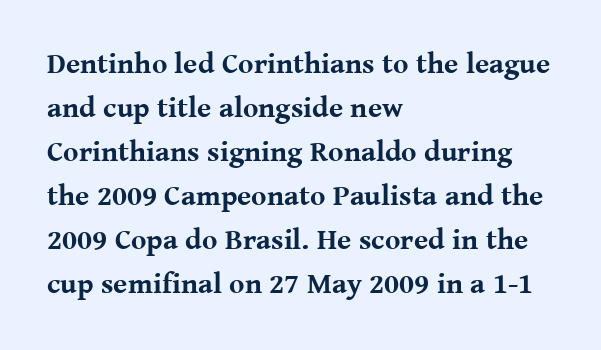
The image shows 29 px bold serif type, upright; set left-aligned, normal line spacing (1.52x), normal letter spacing, not underlined; medium stroke contrast and a medium x-height.
